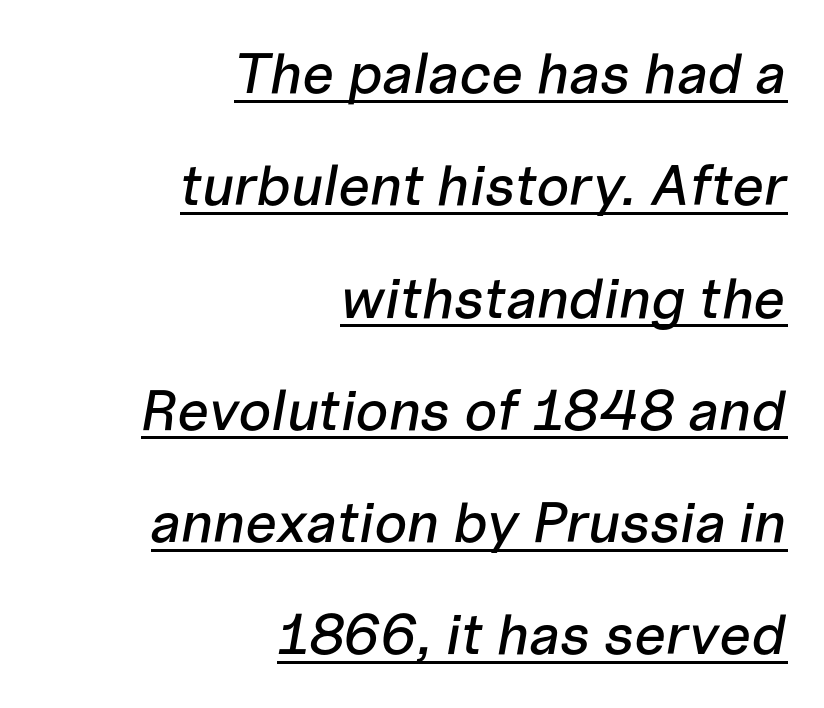
Is the type slanted? Yes — the strokes lean at a clear angle. Short and long lines alike share a common ending point at right. This sample uses plain, unmodified letter spacing. The rendering uses natural spacing where letterforms have individual widths. The leading is generous, giving the passage an open texture. The passage shown is underscored from start to finish.
